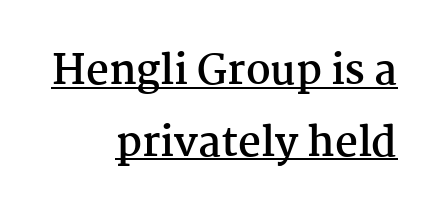
The image shows 40 px semibold serif type, upright; set right-aligned, line spacing 1.79x, normal letter spacing, underlined; medium stroke contrast and a medium x-height.
